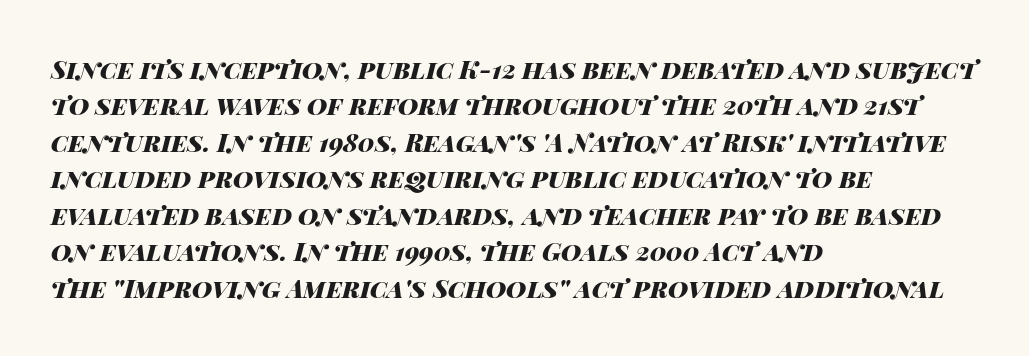
The image shows 25 px bold type, italic (leaning right); set left-aligned, normal line spacing (1.46x), normal letter spacing, not underlined.
